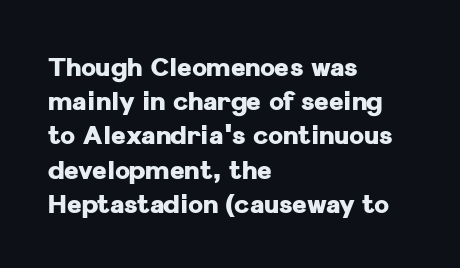
The lines in this sample share a left origin and differ only in where they stop. Summary of vertical rhythm: regular, with standard interline spacing. Italic: no, the glyphs are upright roman. The letterforms sit shoulder to shoulder at normal distance. Set as a true bold cut, around the 700 mark. The baseline area is clear.
